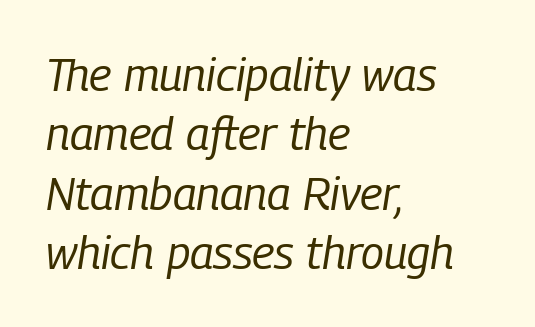
Q: Is the text bold? A: No.
Q: Is the text italic (slanted)? A: Yes, it leans right by about 9 degrees.
Q: Is the text underlined? A: No.
Q: How is the paragraph aligned? A: Left-aligned.
Q: Is the spacing between letters normal or unusually wide? A: Normal.
Q: Is the spacing between lines tight, normal or loose? A: Normal.
Q: Width (condensed, normal, or wide)? A: Condensed.
Q: Stroke contrast? A: Low.
Q: x-height? A: Medium.
Q: Monospaced? A: No.
